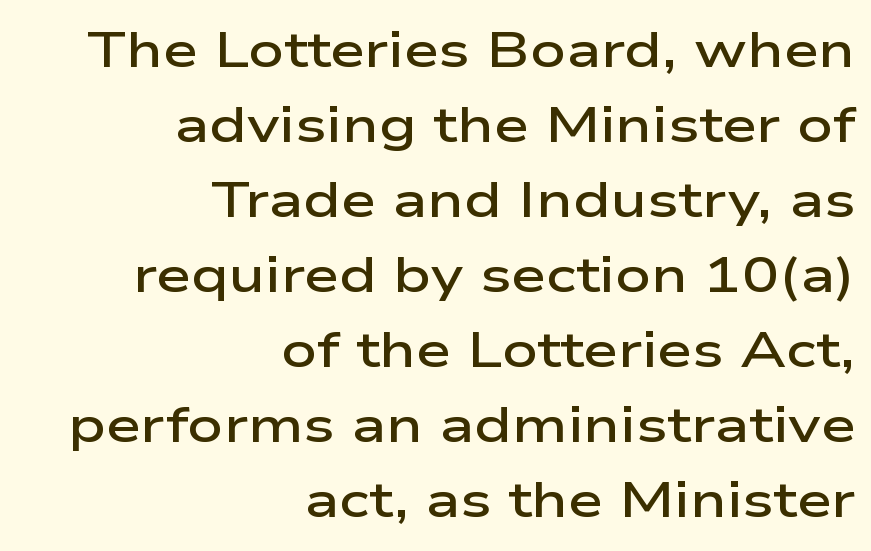
Q: Is the text bold? A: Semi-bold.
Q: Is the text italic (slanted)? A: No, it is upright.
Q: Is the typeface a serif or a sans-serif typeface? A: Sans-serif.
Q: Is the text underlined? A: No.
Q: How is the paragraph aligned? A: Right-aligned.
Q: Is the spacing between letters normal or unusually wide? A: Normal.
Q: Is the spacing between lines tight, normal or loose? A: Normal.
Q: Width (condensed, normal, or wide)? A: Wide.
Q: Stroke contrast? A: Low.
Q: x-height? A: Medium.
Q: Monospaced? A: No.
